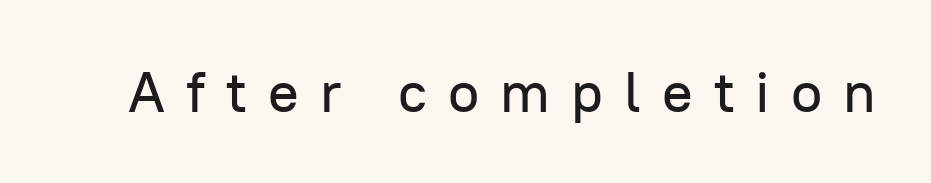
The image shows 57 px sans-serif type, upright; set unusually wide letter spacing (+0.37 em), not underlined; low stroke contrast and a medium x-height.
